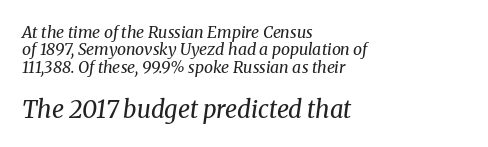
The image shows 24 px text type, italic (leaning right); set left-aligned, tight line spacing (1.09x), normal letter spacing, not underlined; the second (bottom) block is 1.5x larger.
